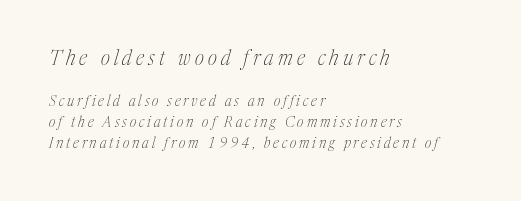
When letters slant like this, we call the style italic. The face used here is rendered with a markedly widened letterfit. Large over small — that's the arrangement of the two blocks here. A bare baseline throughout the passage. The ragged edge is on the right, which tells us the setting is flush left.
